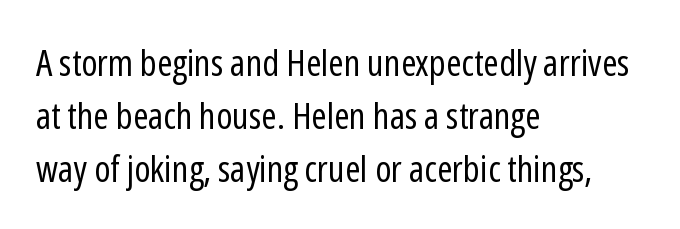
Look at the tracking — it's just the regular setting, nothing added. Posture: upright roman. Honestly, there is no underline to notice here at all. Horizontally, the lines are justified to the leading edge only. The passage shown stacks its lines at a standard gap.
